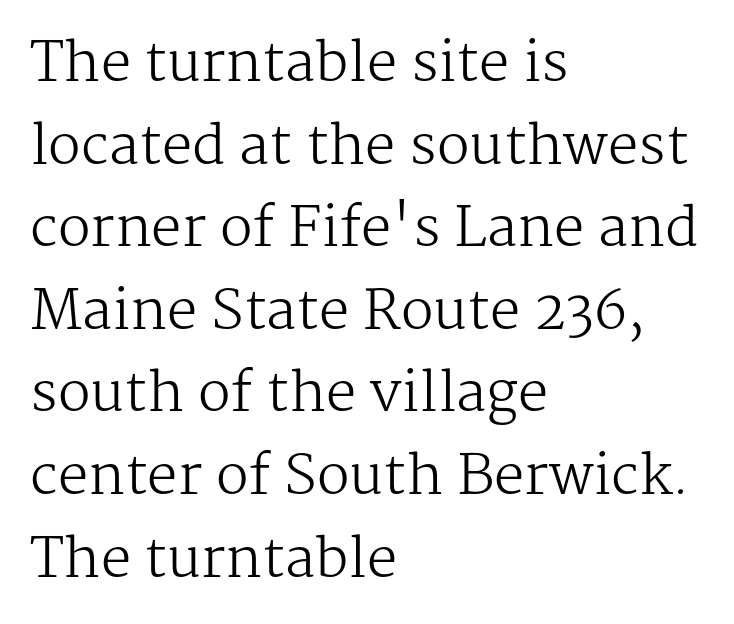
{"serif": "yes", "italic": "no", "bold": "no", "weight": "regular", "width": "normal", "stroke_contrast": "medium", "x_height": "medium", "monospaced": "no", "underline": "no", "align": "left", "line_spacing": "normal", "line_spacing_ratio": 1.53, "letter_spacing": "normal", "letter_spacing_em": 0.0, "glyph_px": 54}
